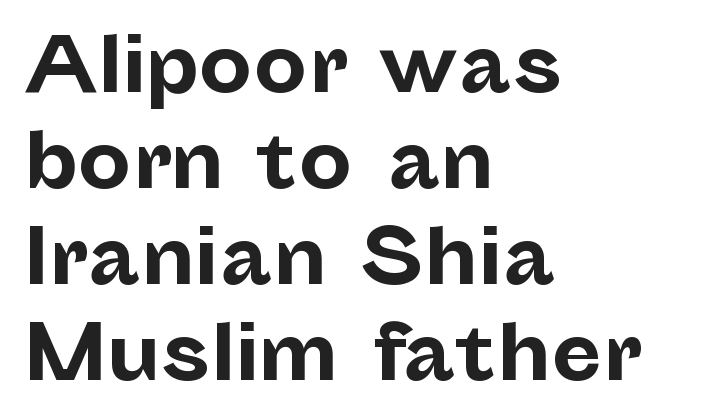
Proportional: the letters do not fall into vertical columns. Note: no serifs on the glyphs. The letters stand straight up with perfectly vertical stems. Descender tails drop into unmarked territory. Typeset ragged right — the left edge is the straight one.
